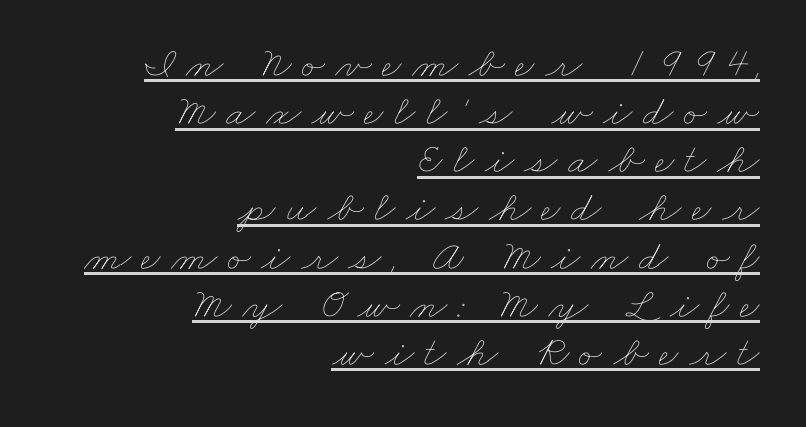
Vertically, the passage feels compressed, each row crowding the next. No extra ink here — the face is not bold. Think of a printed novel: that variable character pitch is what you see here. Notice how a bar underscores the lettering throughout. Letter spacing: wide.
